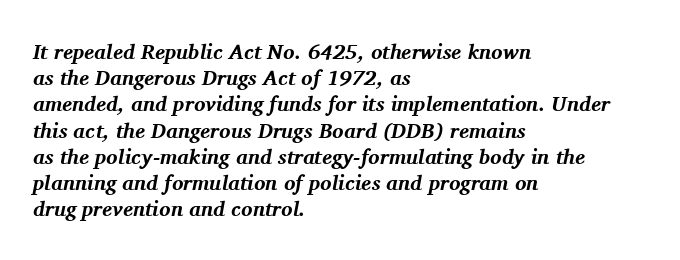
{"italic": "yes", "lean": "right", "slant_degrees": 11, "bold": "yes", "underline": "no", "align": "left", "line_spacing": "normal", "line_spacing_ratio": 1.25, "letter_spacing": "normal", "letter_spacing_em": 0.0, "glyph_px": 21}
